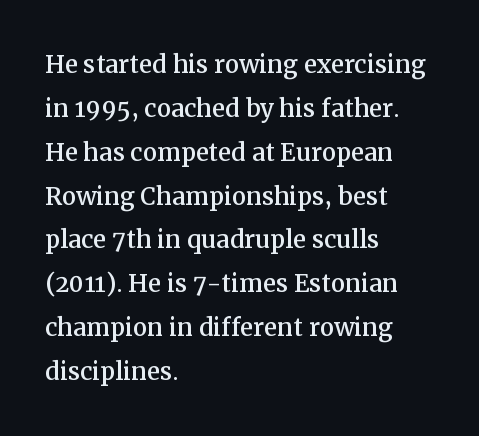
The image shows 32 px serif type, upright; set left-aligned, normal line spacing (1.37x), normal letter spacing, not underlined; medium stroke contrast and a medium x-height.
